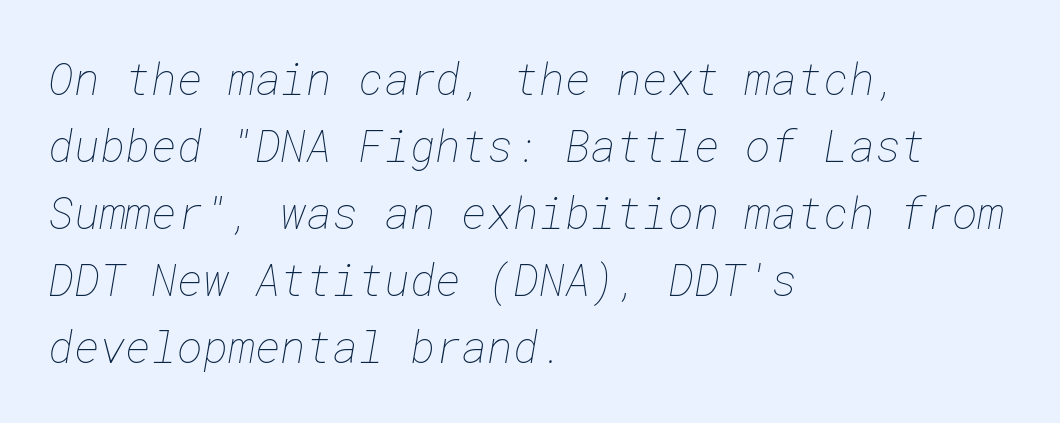
In CSS terms this would be text-align: left. The letters look calm and open, with moderate or lighter stems. Whoever set this chose a conventional vertical rhythm. You could call the tracking neutral — neither tight nor loose. The strip under each line holds only bare page.
